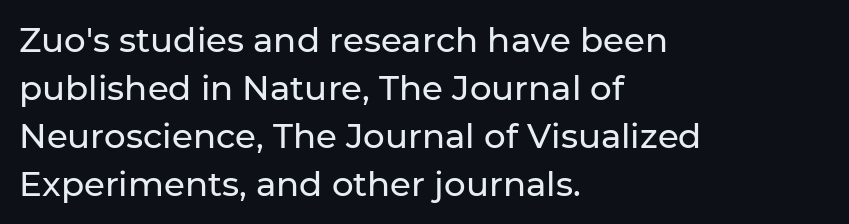
Do the characters align in a grid? No, the font is proportional. Tracking here is standard; glyphs follow each other at the usual distance. Type without underlining. Font category for this specimen: sans-serif. A student would call this left alignment; a typographer would say flush left, rag right.
